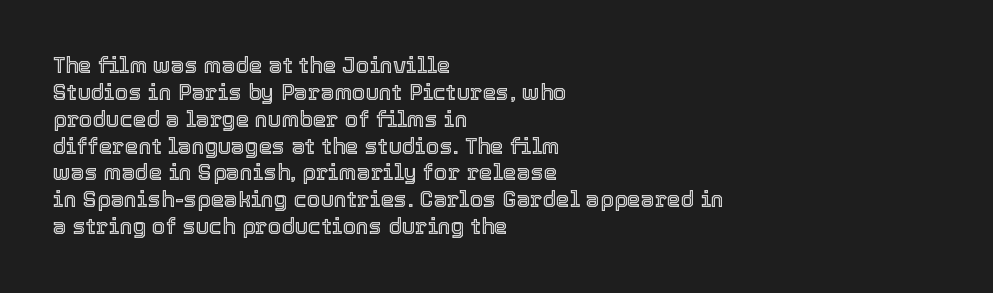
Q: Is the text italic (slanted)? A: No, it is upright.
Q: Is the text underlined? A: No.
Q: How is the paragraph aligned? A: Left-aligned.
Q: Is the spacing between letters normal or unusually wide? A: Normal.
